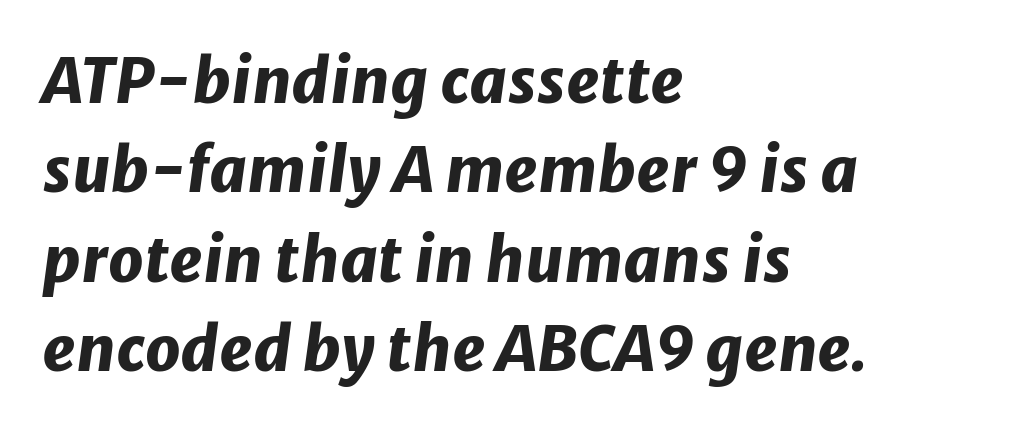
{"italic": "yes", "lean": "right", "slant_degrees": 8, "bold": "yes", "weight": "heavy", "width": "normal", "stroke_contrast": "low", "x_height": "medium", "monospaced": "no", "underline": "no", "align": "left", "line_spacing": "normal", "line_spacing_ratio": 1.44, "letter_spacing": "normal", "letter_spacing_em": 0.0, "glyph_px": 62}
